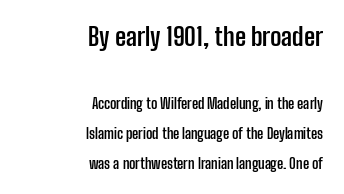
The face used here has the dense, thick strokes of a bold. This layout puts the oversized block above and the modest block below. Anything drawn beneath the words? Only blank space. The passage shown stacks its lines with a broad gap. A roman cut, with each character standing at attention. Alignment: flush right.
